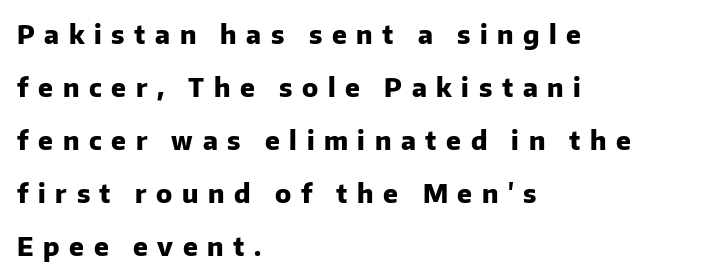
{"italic": "no", "bold": "yes", "underline": "no", "align": "left", "line_spacing": "loose", "line_spacing_ratio": 2.04, "letter_spacing": "wide", "letter_spacing_em": 0.37, "glyph_px": 26}
